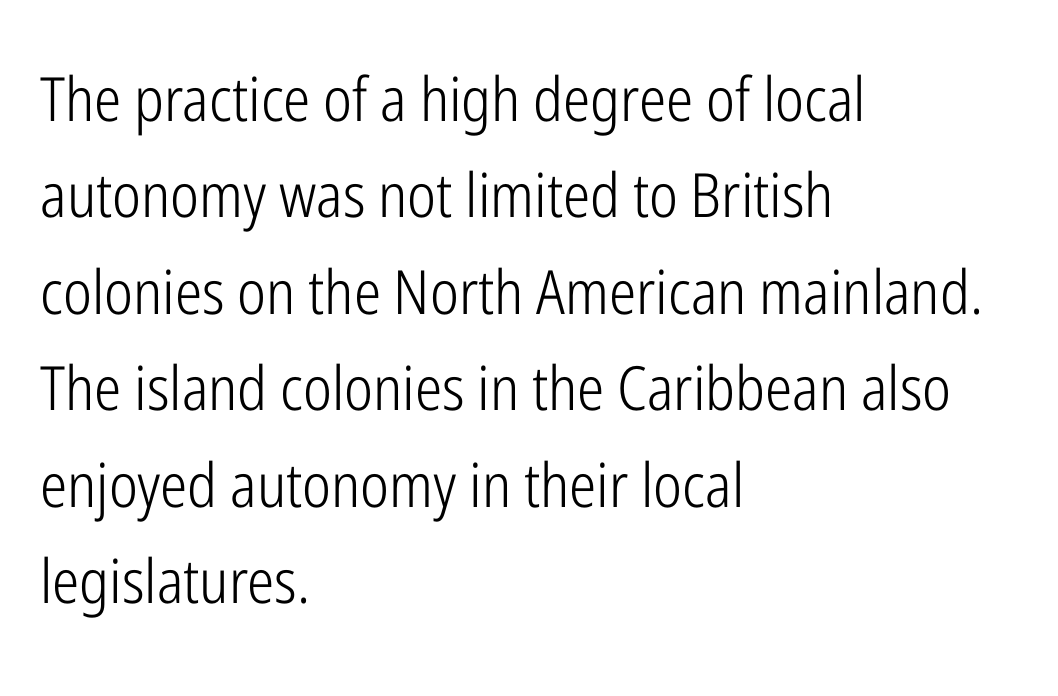
This is the regular roman posture of the typeface. The passage shown is typed in a proportional face where columns would drift. Classification — sans serif. Any mark beneath the type? The region is blank.
